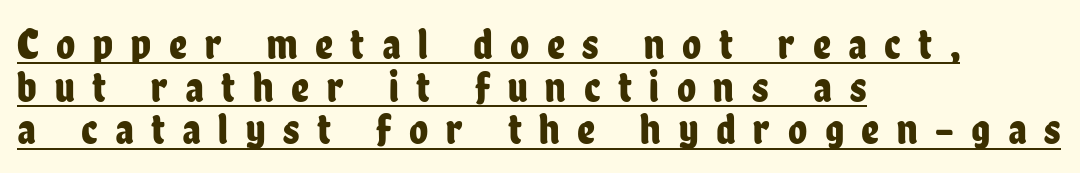
Font category for this specimen: sans-serif. Posture: straight, roman, zero tilt. Emphasis is given by a line drawn under the lettering. All the whitespace from short lines collects on the right. Successive baselines arrive quickly, one right under another. Looks like regular typesetting: each glyph gets only the width it needs.
